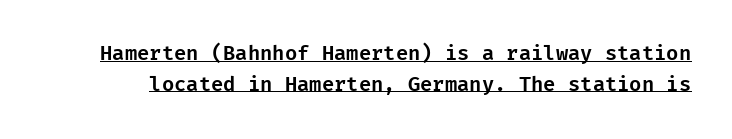
Standard letterfit; no display-style spreading of the glyphs. Caption: lettering with a line underneath. Italic: no, the glyphs are upright roman. The rows are spaced the way most documents space them.
